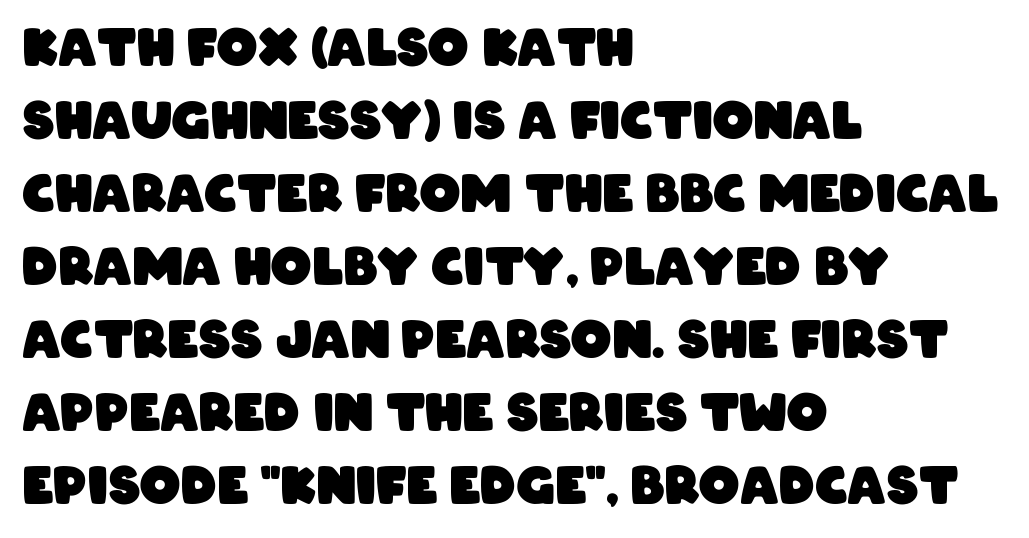
The image shows 51 px heavy, condensed sans-serif type; set left-aligned, normal line spacing (1.43x), normal letter spacing, not underlined; low stroke contrast and a large x-height.
